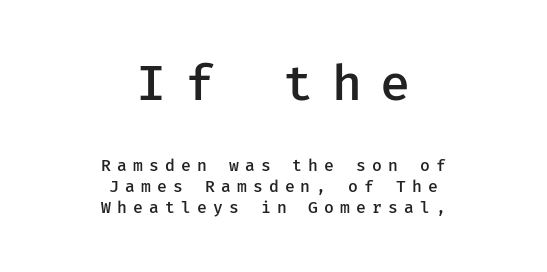
Q: Is the text bold? A: Semi-bold.
Q: Is the text italic (slanted)? A: No, it is upright.
Q: Is the typeface a serif or a sans-serif typeface? A: Sans-serif.
Q: Is the text underlined? A: No.
Q: How is the paragraph aligned? A: Centered.
Q: Is the spacing between letters normal or unusually wide? A: Unusually wide.
Q: Is the spacing between lines tight, normal or loose? A: Normal.
Q: Which block of text is set in a larger size, the first (top) or the second (bottom)? A: The first (top) one.
Q: Width (condensed, normal, or wide)? A: Normal.
Q: Stroke contrast? A: Low.
Q: x-height? A: Medium.
Q: Monospaced? A: Yes.
